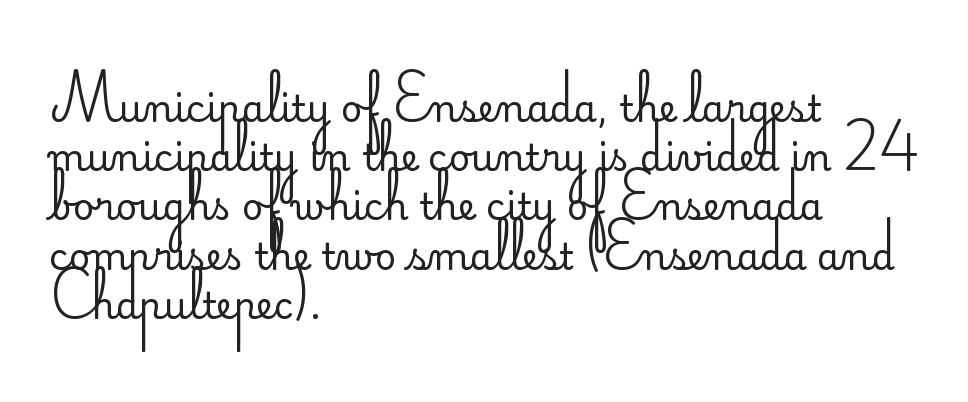
Q: Is the text bold? A: No.
Q: Is the text italic (slanted)? A: No, it is upright.
Q: Is the typeface a serif or a sans-serif typeface? A: Sans-serif.
Q: Is the text underlined? A: No.
Q: How is the paragraph aligned? A: Left-aligned.
Q: Is the spacing between letters normal or unusually wide? A: Normal.
Q: Is the spacing between lines tight, normal or loose? A: Normal.
Q: Width (condensed, normal, or wide)? A: Normal.
Q: Stroke contrast? A: Low.
Q: x-height? A: Small.
Q: Monospaced? A: No.
